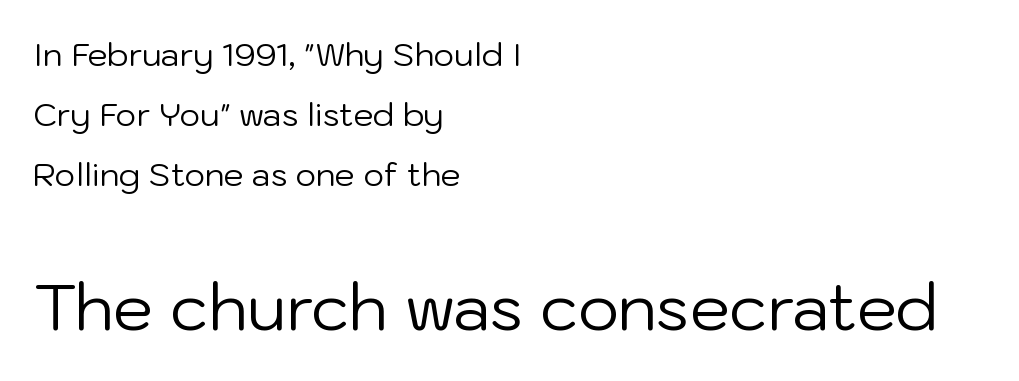
The image shows 64 px regular-weight sans-serif type, upright; set left-aligned, line spacing 1.87x, normal letter spacing, not underlined; the second (bottom) block is 2.0x larger; low stroke contrast and a medium x-height.
